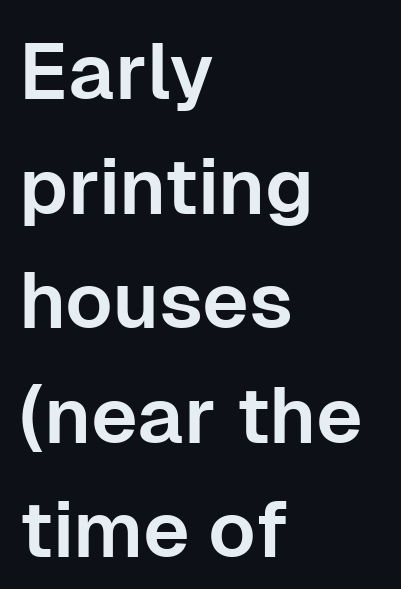
The image shows 79 px sans-serif type, upright; set left-aligned, normal line spacing (1.45x), normal letter spacing, not underlined; low stroke contrast and a medium x-height.
